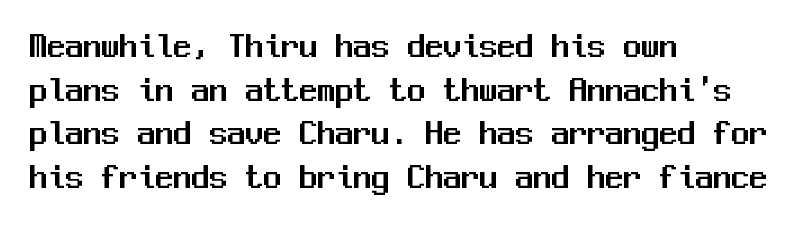
{"serif": "no", "italic": "no", "width": "normal", "stroke_contrast": "medium", "x_height": "medium", "monospaced": "yes", "underline": "no", "align": "left", "line_spacing_ratio": 1.21, "letter_spacing": "normal", "letter_spacing_em": 0.0, "glyph_px": 36}
